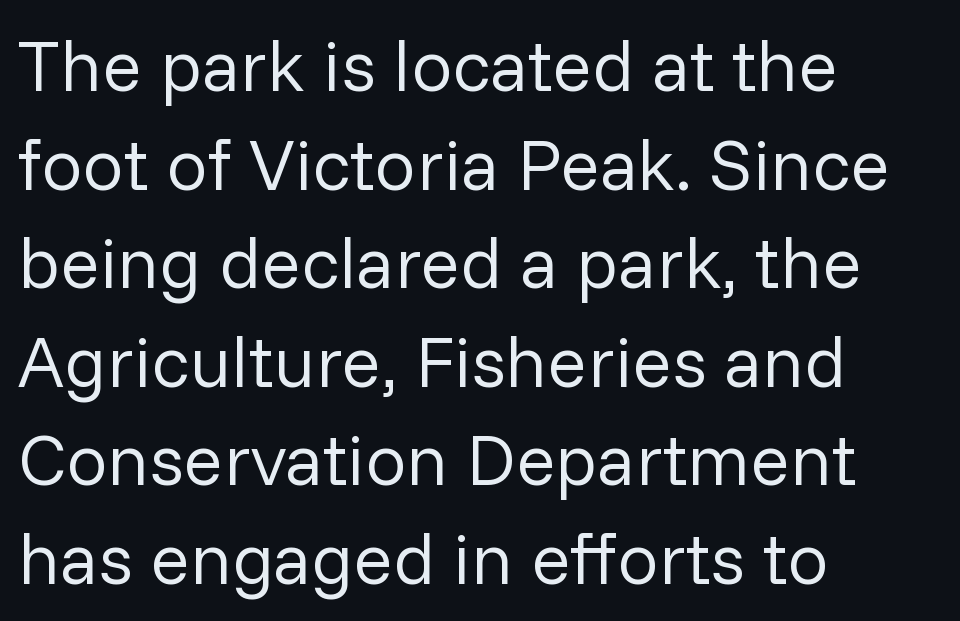
The image shows 73 px regular-weight sans-serif type, upright; set left-aligned, normal line spacing (1.35x), normal letter spacing, not underlined; low stroke contrast and a medium x-height.
